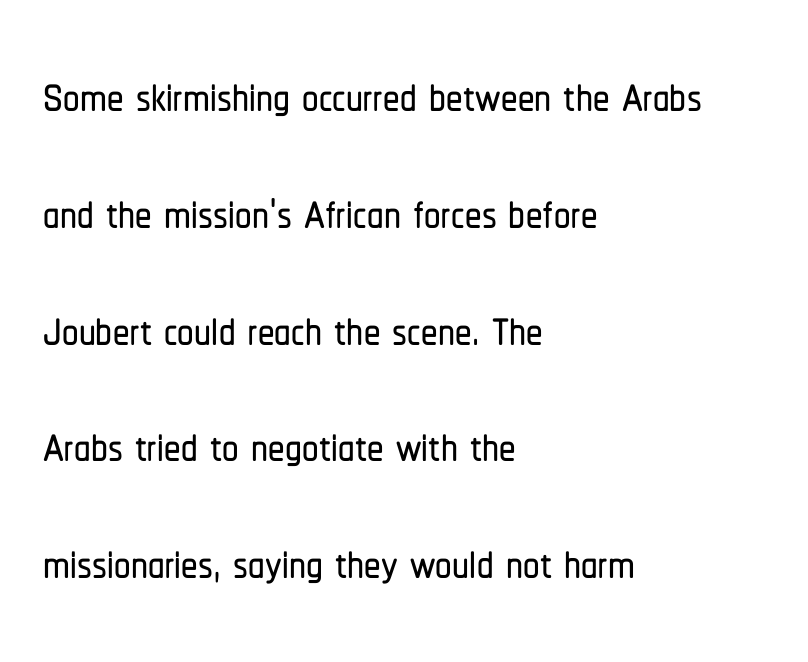
Q: Is the text italic (slanted)? A: No, it is upright.
Q: Is the typeface a serif or a sans-serif typeface? A: Sans-serif.
Q: Is the text underlined? A: No.
Q: How is the paragraph aligned? A: Left-aligned.
Q: Is the spacing between letters normal or unusually wide? A: Normal.
Q: Width (condensed, normal, or wide)? A: Condensed.
Q: Stroke contrast? A: Low.
Q: x-height? A: Medium.
Q: Monospaced? A: No.
